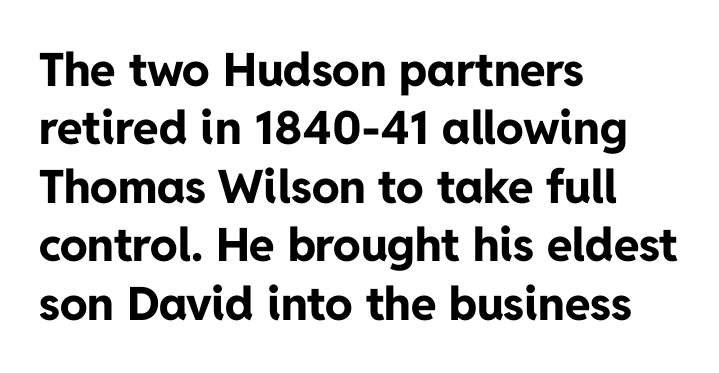
Q: Is the text bold? A: Yes.
Q: Is the text italic (slanted)? A: No, it is upright.
Q: Is the typeface a serif or a sans-serif typeface? A: Sans-serif.
Q: Is the text underlined? A: No.
Q: How is the paragraph aligned? A: Left-aligned.
Q: Is the spacing between letters normal or unusually wide? A: Normal.
Q: Is the spacing between lines tight, normal or loose? A: Normal.
Q: Width (condensed, normal, or wide)? A: Normal.
Q: Stroke contrast? A: Low.
Q: x-height? A: Medium.
Q: Monospaced? A: No.
